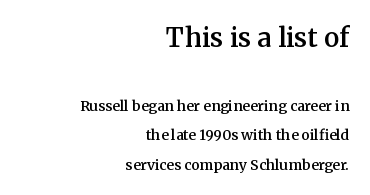
The image shows 26 px text type, upright; set right-aligned, loose line spacing (2.11x), normal letter spacing, not underlined; the first (top) block is 1.86x larger.
